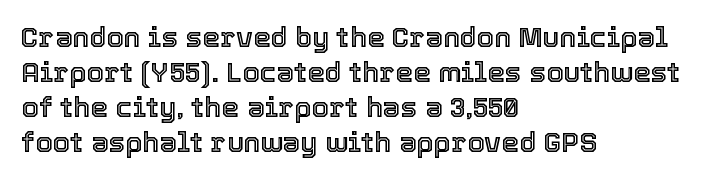
The image shows 28 px text type, upright; set left-aligned, normal line spacing (1.25x), normal letter spacing, not underlined; a medium x-height.
